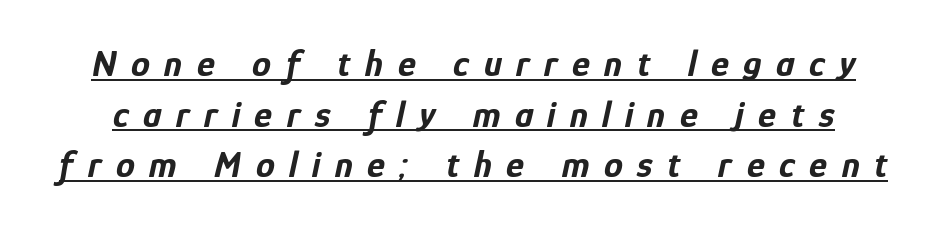
Q: Is the text bold? A: Yes.
Q: Is the text italic (slanted)? A: Yes, it leans right by about 12 degrees.
Q: Is the text underlined? A: Yes.
Q: Is the spacing between letters normal or unusually wide? A: Unusually wide.
Q: Is the spacing between lines tight, normal or loose? A: Normal.
Q: Width (condensed, normal, or wide)? A: Condensed.
Q: Stroke contrast? A: Low.
Q: x-height? A: Medium.
Q: Monospaced? A: No.
